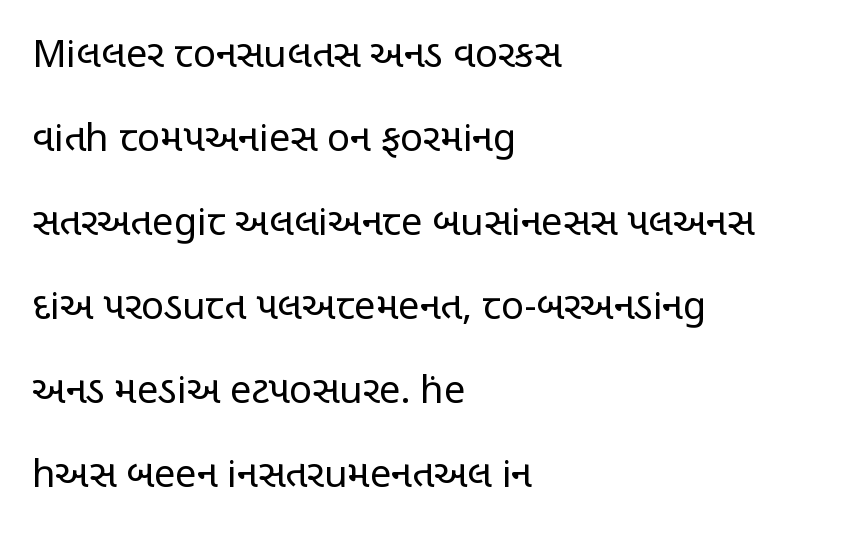
Letters have the restrained weight of plain body copy at most. You could fit nearly another row in the gap between these rows. The letterforms sit shoulder to shoulder at normal distance. Visually the block forms a straight wall on the left and a jagged coastline on the right. Characters remain perfectly vertical along every line. You could not count columns in this text — the font is proportionally spaced.
